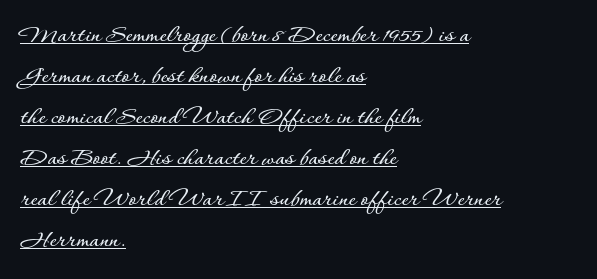
Q: Is the text italic (slanted)? A: Yes.
Q: Is the text underlined? A: Yes.
Q: How is the paragraph aligned? A: Left-aligned.
Q: Is the spacing between letters normal or unusually wide? A: Normal.
Q: Is the spacing between lines tight, normal or loose? A: Normal.
